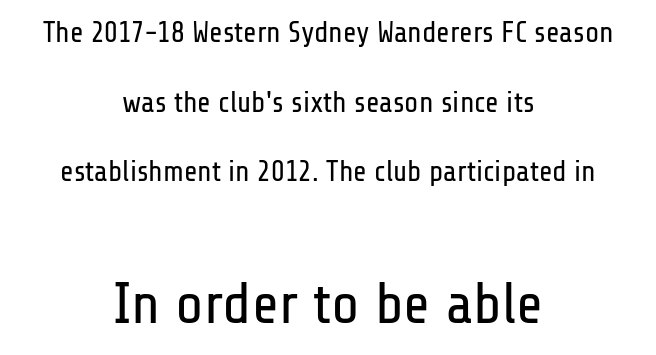
The rendering uses natural spacing where letterforms have individual widths. A typesetter would label this face a sans. Each stroke keeps to a modest, everyday thickness or less. The rendering enlarges the type as you move from the upper chunk to the lower.
